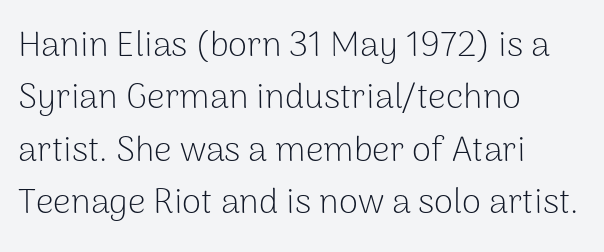
Q: Is the text bold? A: No.
Q: Is the text italic (slanted)? A: No, it is upright.
Q: Is the typeface a serif or a sans-serif typeface? A: Sans-serif.
Q: Is the text underlined? A: No.
Q: How is the paragraph aligned? A: Left-aligned.
Q: Is the spacing between letters normal or unusually wide? A: Normal.
Q: Is the spacing between lines tight, normal or loose? A: Normal.
Q: Width (condensed, normal, or wide)? A: Normal.
Q: Stroke contrast? A: Low.
Q: x-height? A: Medium.
Q: Monospaced? A: No.
